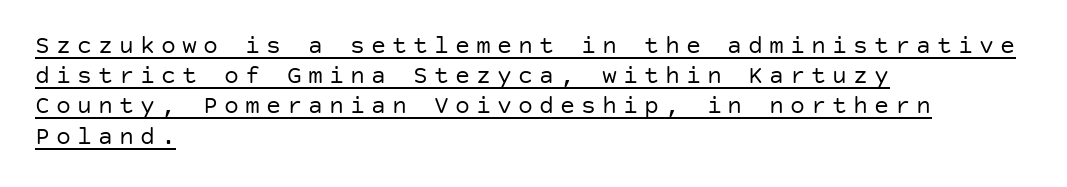
Has an underline been added? It has. The axis of the letterforms is exactly vertical. Stems here are at most as thick as an everyday book face. The setting favours the left margin, as ordinary paragraphs usually do. The letterforms stand isolated, each surrounded by extra space.
